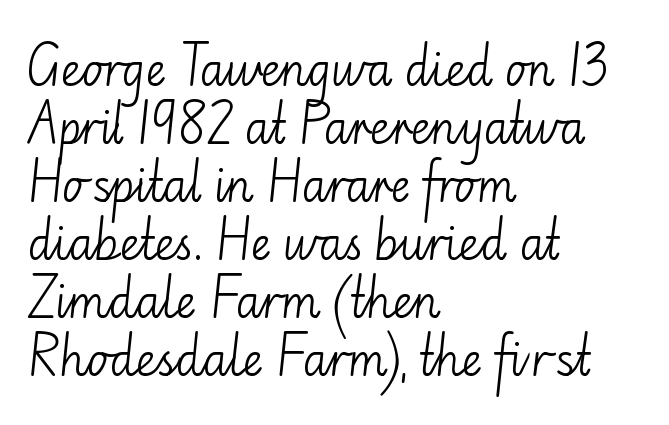
Q: Is the text bold? A: No.
Q: Is the text italic (slanted)? A: Yes.
Q: Is the typeface a serif or a sans-serif typeface? A: Sans-serif.
Q: Is the text underlined? A: No.
Q: How is the paragraph aligned? A: Left-aligned.
Q: Is the spacing between letters normal or unusually wide? A: Normal.
Q: Is the spacing between lines tight, normal or loose? A: Normal.
Q: Width (condensed, normal, or wide)? A: Normal.
Q: Stroke contrast? A: Low.
Q: x-height? A: Small.
Q: Monospaced? A: No.
